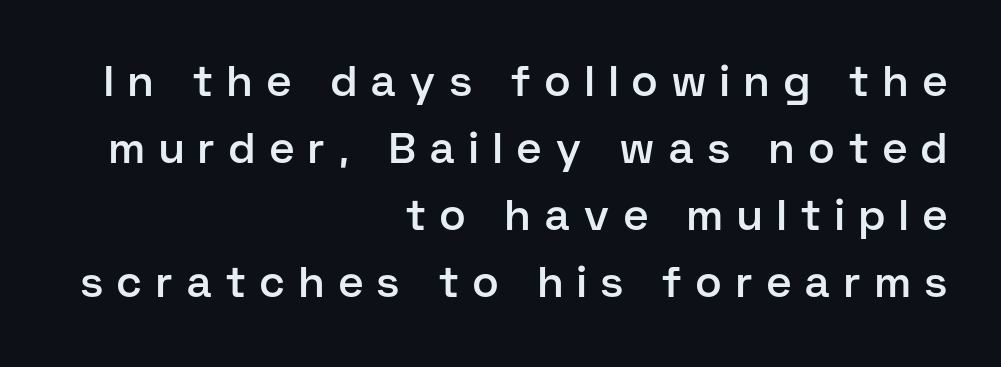
{"serif": "no", "italic": "no", "bold": "semi", "weight": "semibold", "width": "normal", "stroke_contrast": "low", "x_height": "medium", "monospaced": "no", "underline": "no", "align": "right", "line_spacing": "normal", "line_spacing_ratio": 1.56, "letter_spacing": "wide", "letter_spacing_em": 0.34, "glyph_px": 43}
